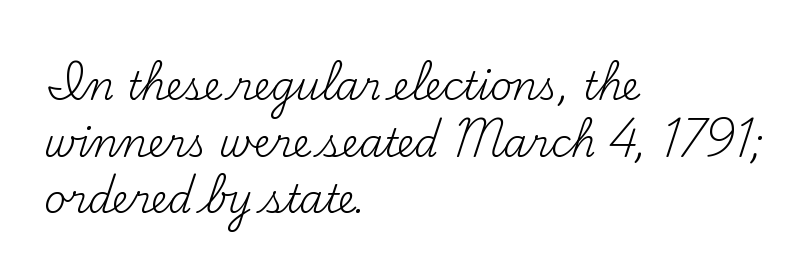
Q: Is the text bold? A: No.
Q: Is the text italic (slanted)? A: Yes.
Q: Is the typeface a serif or a sans-serif typeface? A: Serif.
Q: Is the text underlined? A: No.
Q: How is the paragraph aligned? A: Left-aligned.
Q: Is the spacing between letters normal or unusually wide? A: Normal.
Q: Is the spacing between lines tight, normal or loose? A: Normal.
Q: Width (condensed, normal, or wide)? A: Normal.
Q: Stroke contrast? A: Medium.
Q: x-height? A: Small.
Q: Monospaced? A: No.
